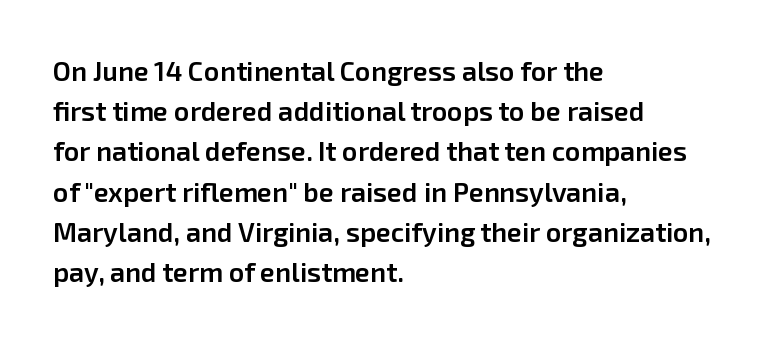
{"italic": "no", "bold": "semi", "underline": "no", "align": "left", "line_spacing": "normal", "line_spacing_ratio": 1.49, "letter_spacing": "normal", "letter_spacing_em": 0.0, "glyph_px": 27}
